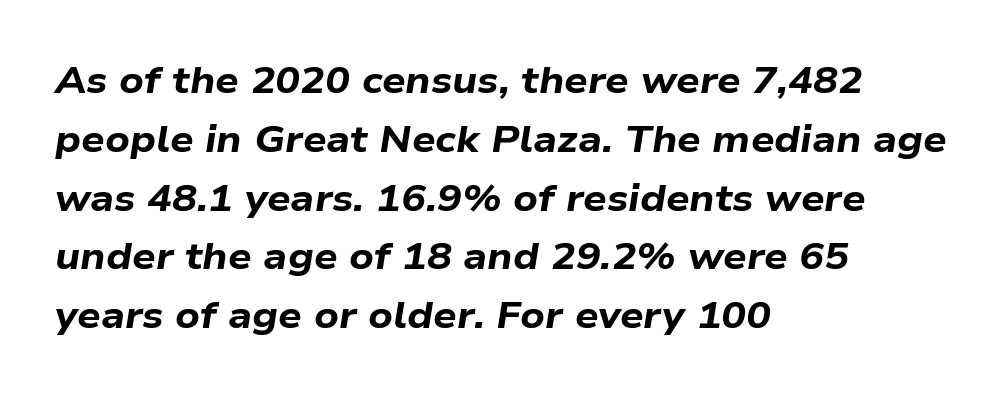
Looks like regular typesetting: each glyph gets only the width it needs. The axis of the letterforms is tilted away from vertical. The rendering keeps characters at their native spacing. Reading down the block, your eye returns to a fixed left position each line.
